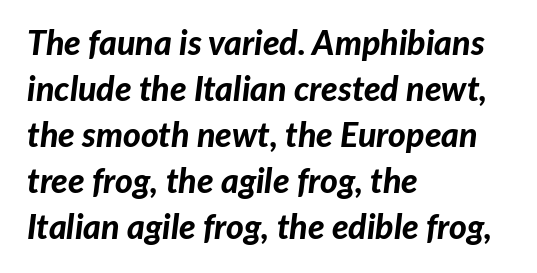
{"italic": "yes", "lean": "right", "slant_degrees": 7, "bold": "yes", "weight": "bold", "width": "normal", "stroke_contrast": "low", "x_height": "medium", "monospaced": "no", "underline": "no", "align": "left", "line_spacing": "normal", "line_spacing_ratio": 1.35, "letter_spacing": "normal", "letter_spacing_em": 0.0, "glyph_px": 34}
